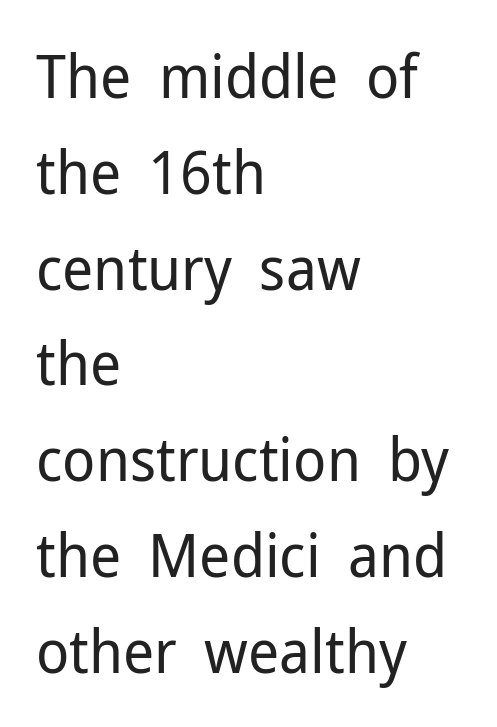
The letters carry no serifs — their stems end cleanly without finishing strokes. This rendering leaves character spacing at its baseline value. This sample is left-justified, so line endings fall wherever the words run out. Note the varied advance widths — an 'i' is clearly narrower than an 'm'. Ascenders rise straight up at ninety degrees.
